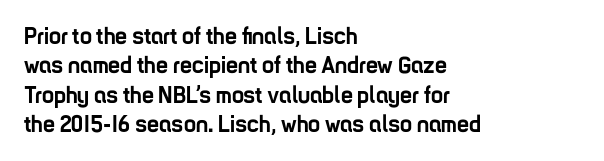
{"italic": "no", "bold": "yes", "underline": "no", "align": "left", "line_spacing_ratio": 1.22, "letter_spacing": "normal", "letter_spacing_em": 0.0, "glyph_px": 24}
